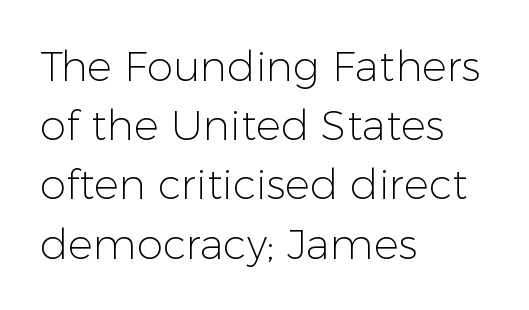
These lines are composed in type without serifs. Bare-footed words on every line. This sample has the flowing, uneven cadence of proportional lettering. The passage shown is not bold in any degree. No extra tracking has been applied to these lines. The text block is weighted toward the left margin, trailing off unevenly rightward.
